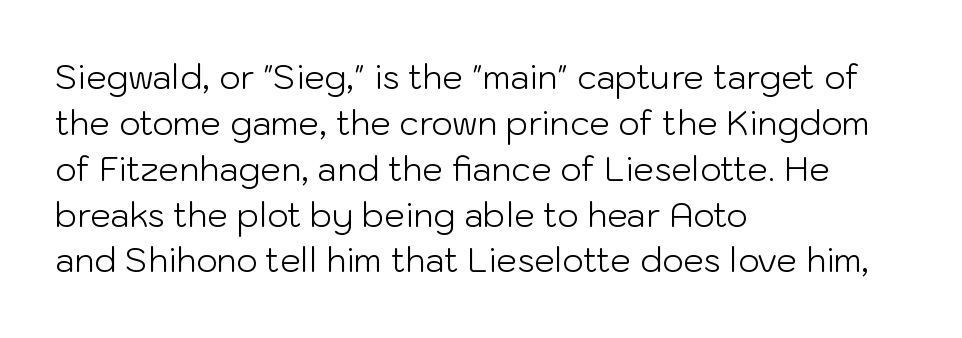
Here the glyphs are tracked normally, forming tight word shapes. The strip under each line holds only bare page. In terms of leading, this rendering sits right in the middle. Bold? No — there's no thickening of the strokes. Caption: multi-line text, flush left, ragged right. In terms of letterform style, serifs are entirely absent.
